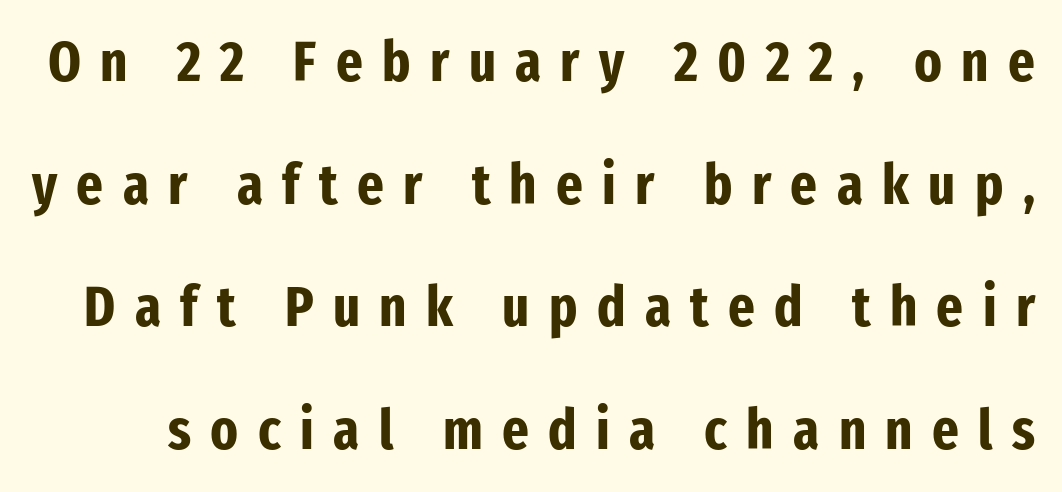
Q: Is the text bold? A: Yes.
Q: Is the text italic (slanted)? A: No, it is upright.
Q: Is the typeface a serif or a sans-serif typeface? A: Sans-serif.
Q: Is the text underlined? A: No.
Q: Is the spacing between letters normal or unusually wide? A: Unusually wide.
Q: Is the spacing between lines tight, normal or loose? A: Loose.
Q: Width (condensed, normal, or wide)? A: Condensed.
Q: Stroke contrast? A: Low.
Q: x-height? A: Medium.
Q: Monospaced? A: No.
